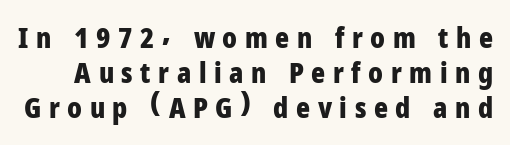
The image shows 29 px bold, condensed sans-serif type, upright; set line spacing 1.21x, unusually wide letter spacing (+0.26 em), not underlined; low stroke contrast and a medium x-height.
